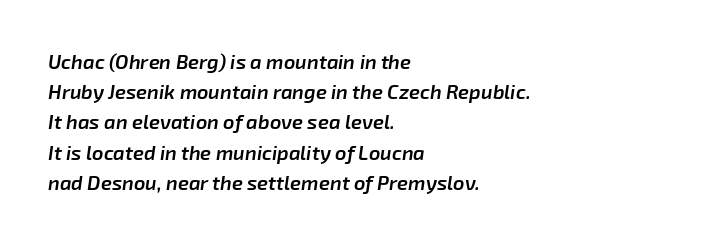
Q: Is the text bold? A: Semi-bold.
Q: Is the text italic (slanted)? A: Yes, it leans right by about 8 degrees.
Q: Is the text underlined? A: No.
Q: How is the paragraph aligned? A: Left-aligned.
Q: Is the spacing between letters normal or unusually wide? A: Normal.
Q: Is the spacing between lines tight, normal or loose? A: Normal.
